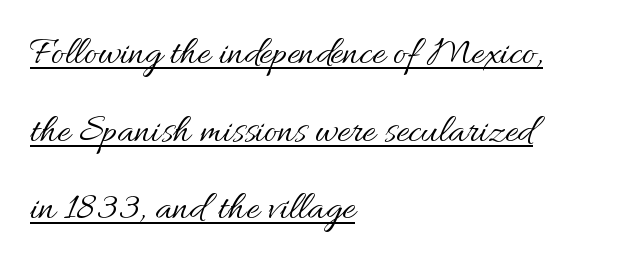
No extra ink here — the face is not bold. The string is rendered with underlining switched on. How are the letters spaced? Ordinarily, with no added tracking. The ragged edge is on the right, which tells us the setting is flush left.
